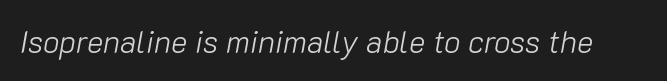
Varying glyph widths throughout — classic text-font behaviour. The letters sit at their default tracking, neither squeezed nor spread. Underline: absent. Vertical stems look standard width or narrower in stroke. If you drew a line through each stem, it would be angled.
